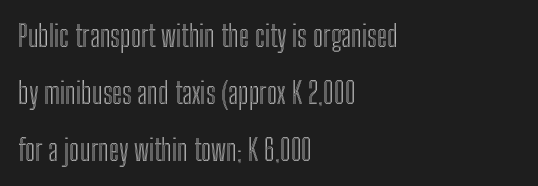
The image shows 29 px condensed type, upright; set left-aligned, loose line spacing (1.96x), normal letter spacing, not underlined; a medium x-height.
